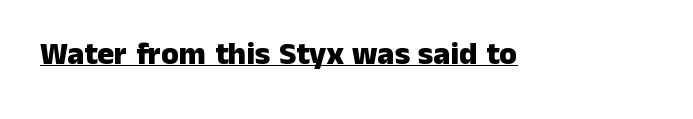
Q: Is the text bold? A: Yes.
Q: Is the text italic (slanted)? A: No, it is upright.
Q: Is the typeface a serif or a sans-serif typeface? A: Sans-serif.
Q: Is the text underlined? A: Yes.
Q: Is the spacing between letters normal or unusually wide? A: Normal.
Q: Width (condensed, normal, or wide)? A: Normal.
Q: Stroke contrast? A: Low.
Q: x-height? A: Medium.
Q: Monospaced? A: No.
